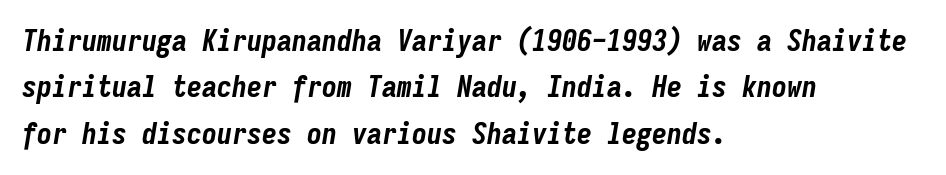
The image shows 30 px bold, condensed type, italic (leaning right), monospaced; set left-aligned, normal line spacing (1.55x), normal letter spacing, not underlined; low stroke contrast and a medium x-height.
